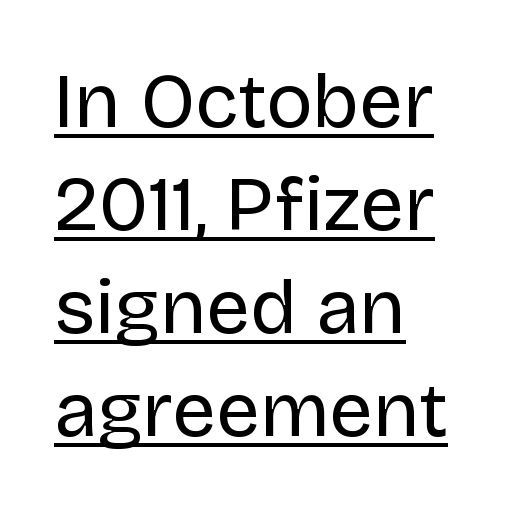
Q: Is the text bold? A: No.
Q: Is the text italic (slanted)? A: No, it is upright.
Q: Is the typeface a serif or a sans-serif typeface? A: Sans-serif.
Q: Is the text underlined? A: Yes.
Q: How is the paragraph aligned? A: Left-aligned.
Q: Is the spacing between letters normal or unusually wide? A: Normal.
Q: Is the spacing between lines tight, normal or loose? A: Normal.
Q: Width (condensed, normal, or wide)? A: Normal.
Q: Stroke contrast? A: Low.
Q: x-height? A: Large.
Q: Monospaced? A: No.
